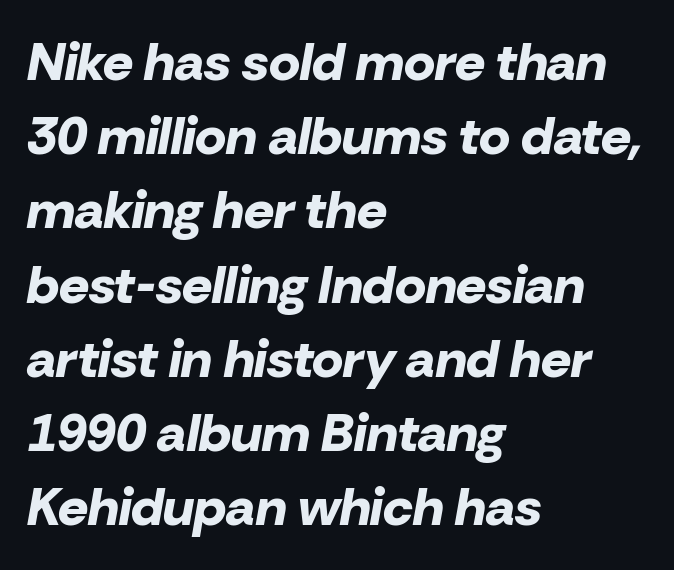
Q: Is the text bold? A: Yes.
Q: Is the text italic (slanted)? A: Yes, it leans right by about 10 degrees.
Q: Is the text underlined? A: No.
Q: How is the paragraph aligned? A: Left-aligned.
Q: Is the spacing between letters normal or unusually wide? A: Normal.
Q: Is the spacing between lines tight, normal or loose? A: Normal.
Q: Width (condensed, normal, or wide)? A: Normal.
Q: Stroke contrast? A: Low.
Q: x-height? A: Medium.
Q: Monospaced? A: No.
